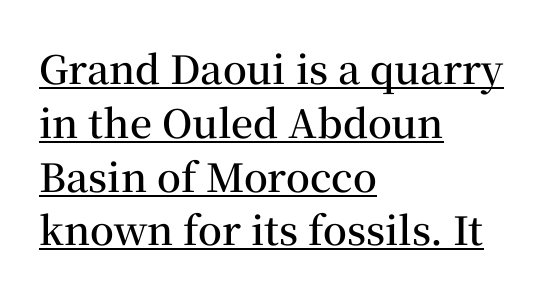
Q: Is the text bold? A: Semi-bold.
Q: Is the text italic (slanted)? A: No, it is upright.
Q: Is the typeface a serif or a sans-serif typeface? A: Serif.
Q: Is the text underlined? A: Yes.
Q: How is the paragraph aligned? A: Left-aligned.
Q: Is the spacing between letters normal or unusually wide? A: Normal.
Q: Is the spacing between lines tight, normal or loose? A: Normal.
Q: Width (condensed, normal, or wide)? A: Normal.
Q: Stroke contrast? A: Medium.
Q: x-height? A: Medium.
Q: Monospaced? A: No.
